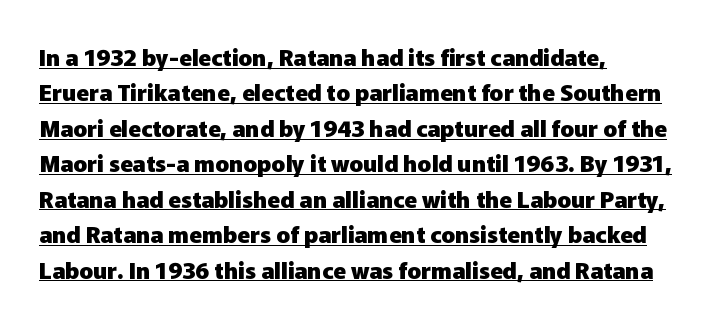
Q: Is the text bold? A: Yes.
Q: Is the text italic (slanted)? A: No, it is upright.
Q: Is the text underlined? A: Yes.
Q: How is the paragraph aligned? A: Left-aligned.
Q: Is the spacing between letters normal or unusually wide? A: Normal.
Q: Is the spacing between lines tight, normal or loose? A: Normal.
